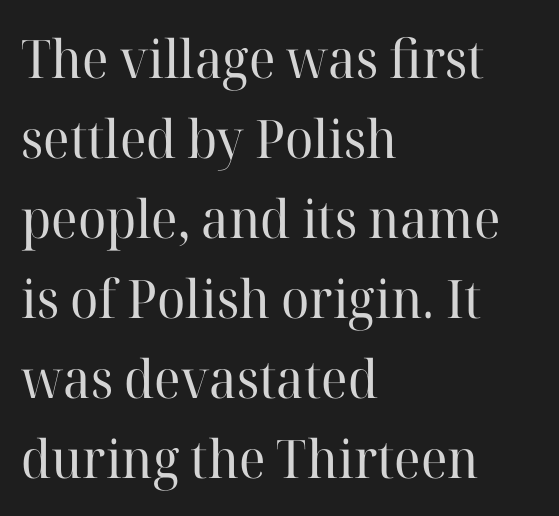
Each line starts at the same left margin while the right side varies. Do the characters align in a grid? No, the font is proportional. Every stem runs plumb, perpendicular to the baseline. Caption: standard tracking, unaltered.
